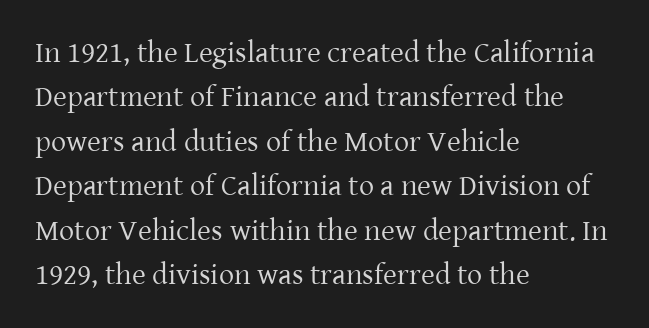
These lines stack with their left ends in a neat column. Rendered with straight, roman letterforms. A typesetter would label this face a serif. The lines sit at an ordinary, default distance from one another. Any mark beneath the type? The region is blank.
